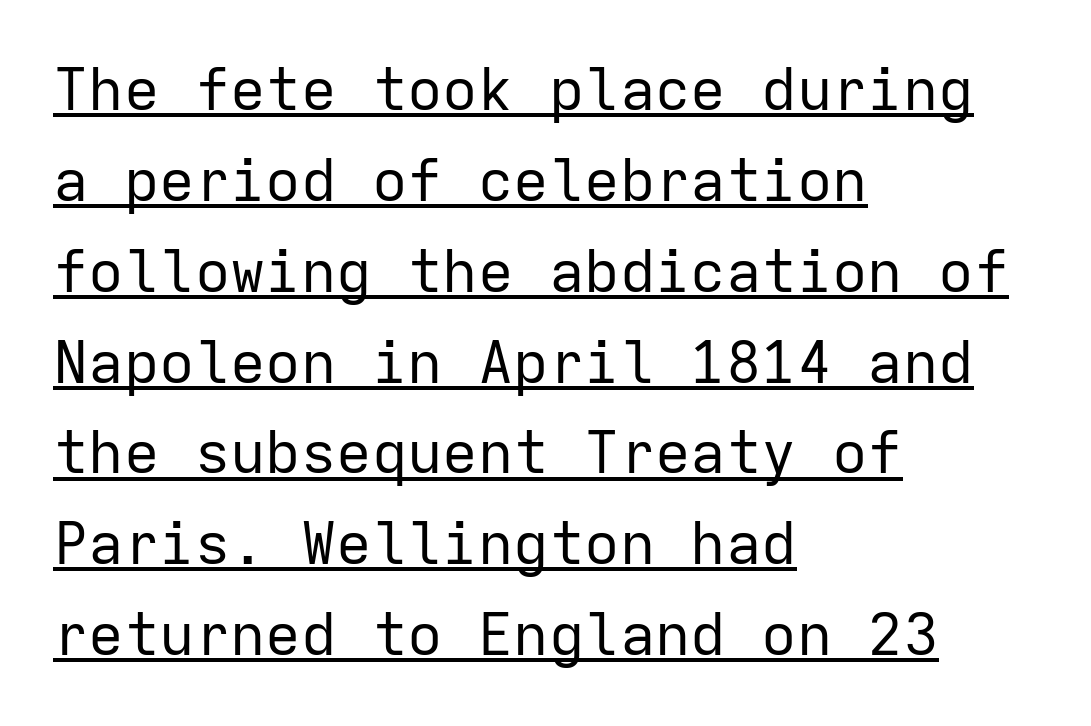
The image shows 59 px regular-weight sans-serif type, upright, monospaced; set left-aligned, normal line spacing (1.54x), normal letter spacing, underlined; low stroke contrast and a medium x-height.
